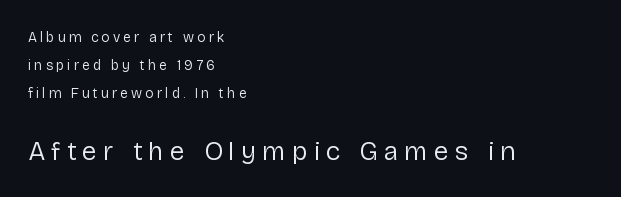
{"italic": "no", "bold": "no", "underline": "no", "align": "left", "line_spacing": "loose", "line_spacing_ratio": 2.01, "letter_spacing": "wide", "letter_spacing_em": 0.22, "larger_block": "second", "size_ratio": 1.93, "glyph_px": 27}
